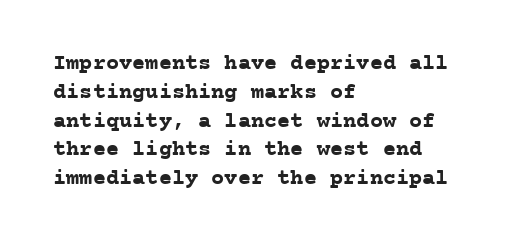
Q: Is the text bold? A: Yes.
Q: Is the text italic (slanted)? A: No, it is upright.
Q: Is the text underlined? A: No.
Q: How is the paragraph aligned? A: Left-aligned.
Q: Is the spacing between letters normal or unusually wide? A: Normal.
Q: Is the spacing between lines tight, normal or loose? A: Normal.
